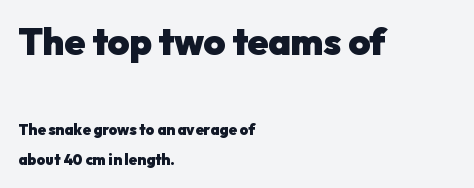
Q: Is the text bold? A: Yes.
Q: Is the text italic (slanted)? A: No, it is upright.
Q: Is the typeface a serif or a sans-serif typeface? A: Sans-serif.
Q: Is the text underlined? A: No.
Q: How is the paragraph aligned? A: Left-aligned.
Q: Is the spacing between letters normal or unusually wide? A: Normal.
Q: Is the spacing between lines tight, normal or loose? A: Loose.
Q: Which block of text is set in a larger size, the first (top) or the second (bottom)? A: The first (top) one.
Q: Width (condensed, normal, or wide)? A: Normal.
Q: Stroke contrast? A: Low.
Q: x-height? A: Medium.
Q: Monospaced? A: No.
